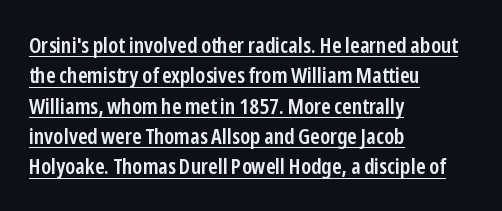
The image shows 22 px text type, upright; set left-aligned, normal line spacing (1.38x), normal letter spacing, underlined.
